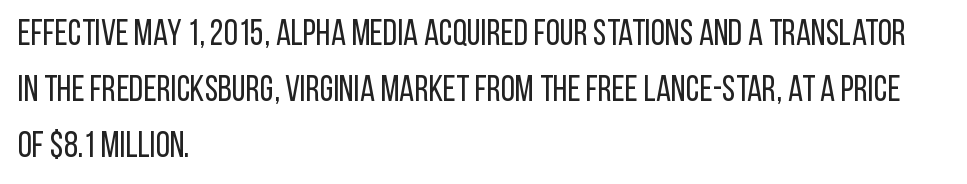
Rendered with straight, roman letterforms. Every row of glyphs begins at an identical x-position on the left. Note the varied advance widths — an 'i' is clearly narrower than an 'm'. Heaviness? Minimal to ordinary, like unemphasized prose.
